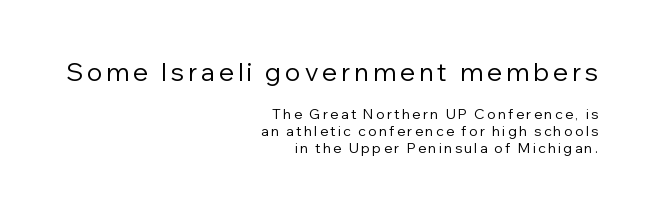
A flush-right, rag-left setting is used for this passage. The baseline area is clear. Whoever set this made the first block the dominant, larger element. The letterforms sit at book weight or below. Quick note: not italic, upright.
